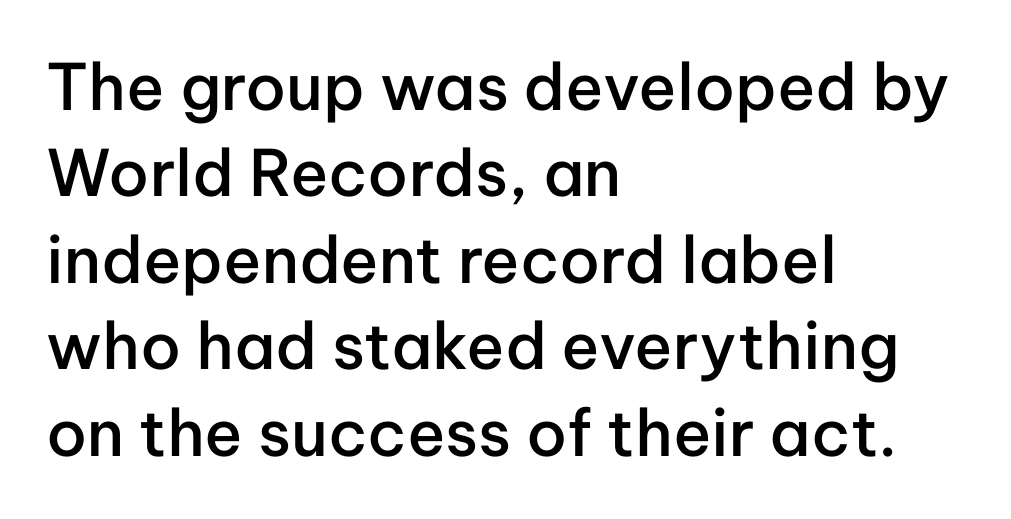
The image shows 64 px semibold sans-serif type, upright; set left-aligned, normal line spacing (1.35x), normal letter spacing, not underlined; low stroke contrast and a medium x-height.
